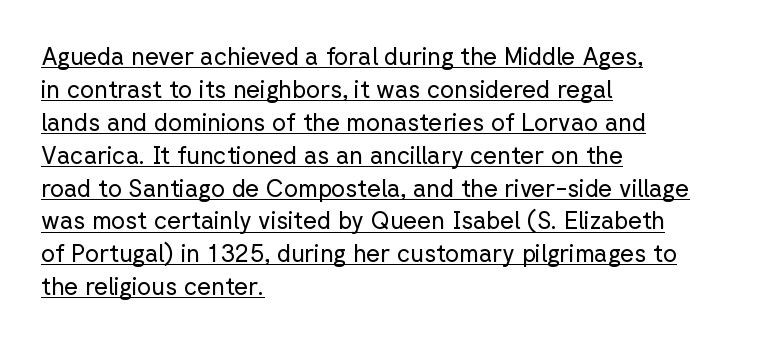
{"italic": "no", "bold": "no", "underline": "yes", "align": "left", "line_spacing": "normal", "line_spacing_ratio": 1.37, "letter_spacing": "normal", "letter_spacing_em": 0.0, "glyph_px": 24}
